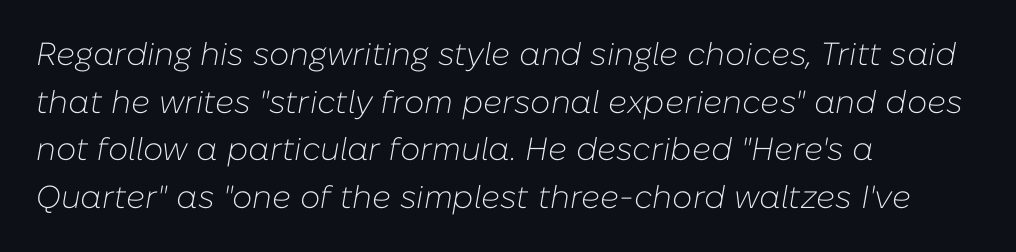
Tracking here is standard; glyphs follow each other at the usual distance. The passage shown stacks its lines at a standard gap. The specimen reads as italic at a glance. The typesetting does not lean heavy: it is not bold.
